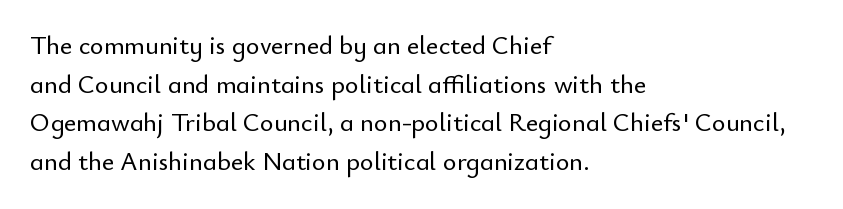
Q: Is the text italic (slanted)? A: No, it is upright.
Q: Is the text underlined? A: No.
Q: How is the paragraph aligned? A: Left-aligned.
Q: Is the spacing between letters normal or unusually wide? A: Normal.
Q: Is the spacing between lines tight, normal or loose? A: Normal.
